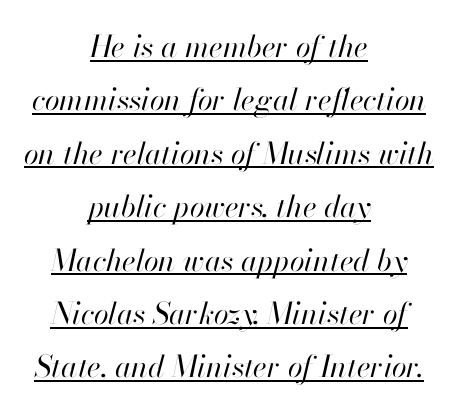
Q: Is the text bold? A: No.
Q: Is the text italic (slanted)? A: Yes, it leans right by about 13 degrees.
Q: Is the text underlined? A: Yes.
Q: How is the paragraph aligned? A: Centered.
Q: Is the spacing between letters normal or unusually wide? A: Normal.
Q: Width (condensed, normal, or wide)? A: Normal.
Q: Stroke contrast? A: High.
Q: x-height? A: Small.
Q: Monospaced? A: No.
